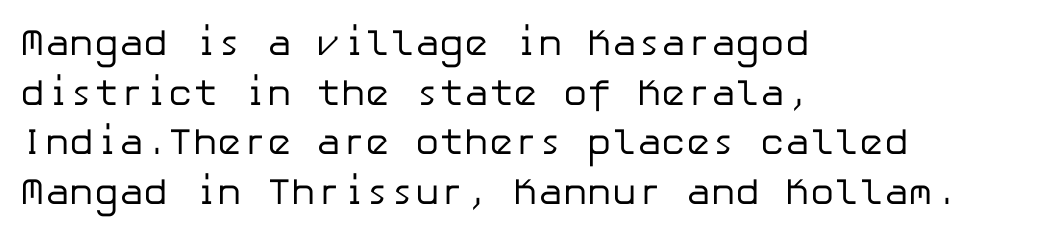
The image shows 37 px regular-weight sans-serif type, upright; set left-aligned, normal line spacing (1.34x), normal letter spacing, not underlined; low stroke contrast and a medium x-height.
